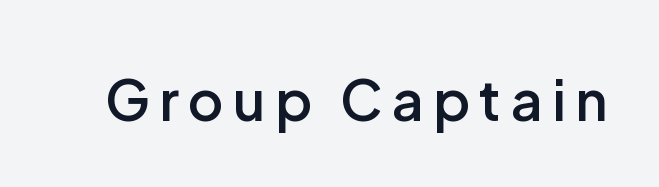
{"serif": "no", "italic": "no", "bold": "semi", "weight": "semibold", "width": "normal", "stroke_contrast": "low", "x_height": "medium", "monospaced": "no", "underline": "no", "glyph_px": 55}
